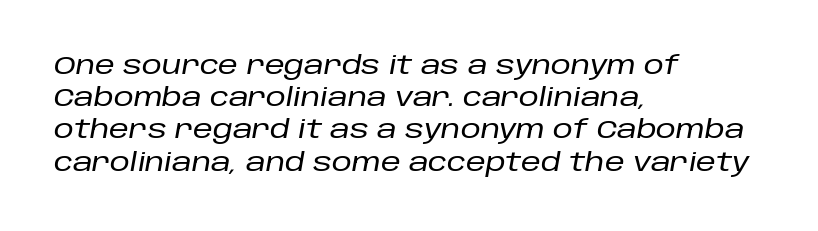
Horizontal bands of white between lines are of average thickness. These lines are set flush left with a ragged right edge. It's the slanting kind of type. Only glyphs here, with clear space below each row. The tracking reads as untouched default to a designer's eye.
